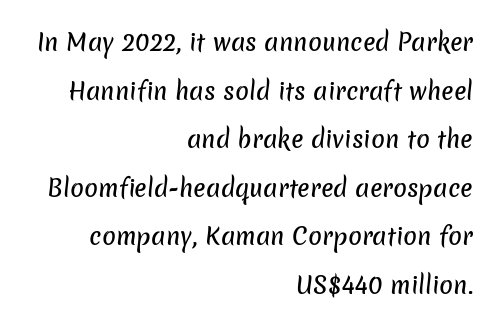
Check the space under the baseline: it is left empty. The line-height multiplier appears high, well above default. Alignment: flush right. The rendering keeps characters at their native spacing.
